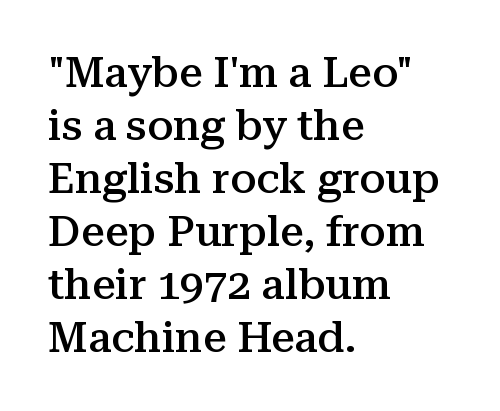
Q: Is the text bold? A: Semi-bold.
Q: Is the text italic (slanted)? A: No, it is upright.
Q: Is the typeface a serif or a sans-serif typeface? A: Serif.
Q: Is the text underlined? A: No.
Q: How is the paragraph aligned? A: Left-aligned.
Q: Is the spacing between letters normal or unusually wide? A: Normal.
Q: Is the spacing between lines tight, normal or loose? A: Normal.
Q: Width (condensed, normal, or wide)? A: Normal.
Q: Stroke contrast? A: Medium.
Q: x-height? A: Medium.
Q: Monospaced? A: No.
